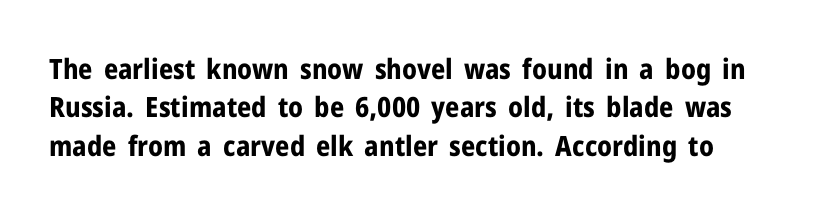
Between one letter and the next there's only the usual sliver of space. Notice how the stems are strictly vertical — no italics here. Stroke terminals: plain, sans-serif. On the weight axis this lands at bold, roughly 700. The area under the type is left untouched. Each new line begins a customary step beneath the previous one.
